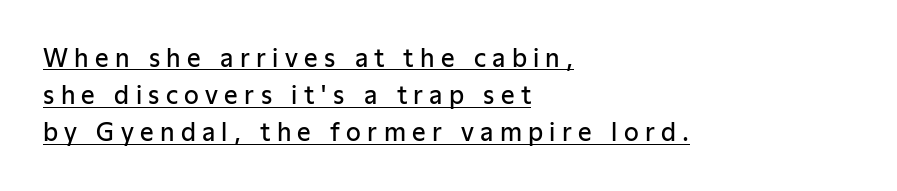
{"italic": "no", "bold": "semi", "underline": "yes", "align": "left", "line_spacing": "normal", "line_spacing_ratio": 1.55, "letter_spacing": "wide", "letter_spacing_em": 0.26, "glyph_px": 24}
